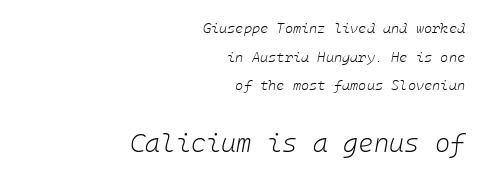
{"italic": "yes", "lean": "right", "slant_degrees": 10, "bold": "no", "underline": "no", "align": "right", "line_spacing": "loose", "line_spacing_ratio": 2.05, "letter_spacing": "normal", "letter_spacing_em": 0.0, "larger_block": "second", "size_ratio": 1.86, "glyph_px": 26}
